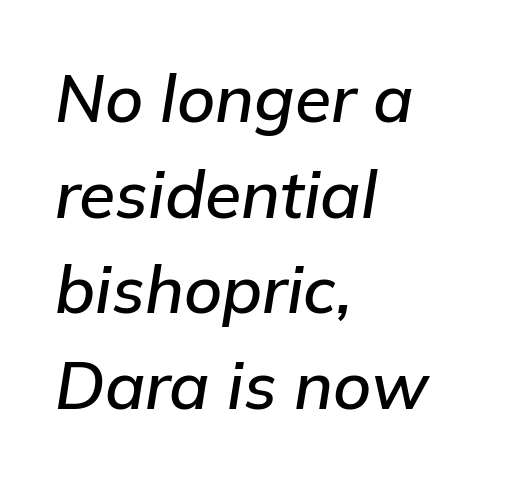
Quick note: italic. Where is the straight margin? On the left. Leading matches the norm, producing a regular column. The rendering uses natural spacing where letterforms have individual widths.
